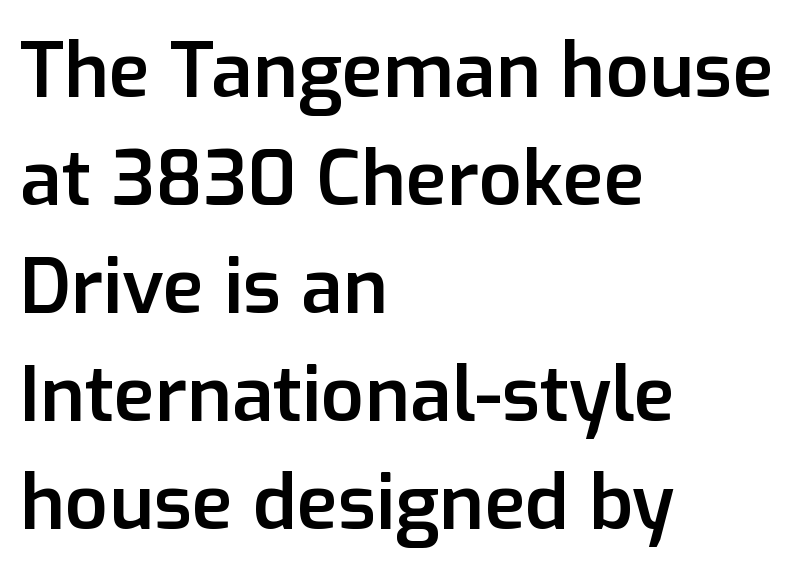
{"serif": "no", "italic": "no", "bold": "semi", "weight": "semibold", "width": "normal", "stroke_contrast": "low", "x_height": "medium", "monospaced": "no", "underline": "no", "align": "left", "line_spacing": "normal", "line_spacing_ratio": 1.42, "letter_spacing": "normal", "letter_spacing_em": 0.0, "glyph_px": 76}
